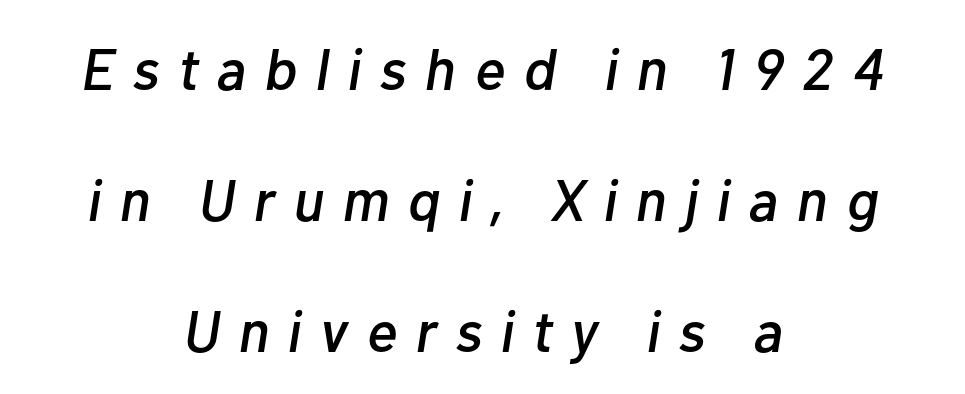
The image shows 58 px text type, italic (leaning right); set centered, loose line spacing (2.26x), unusually wide letter spacing (+0.32 em), not underlined; low stroke contrast and a medium x-height.
